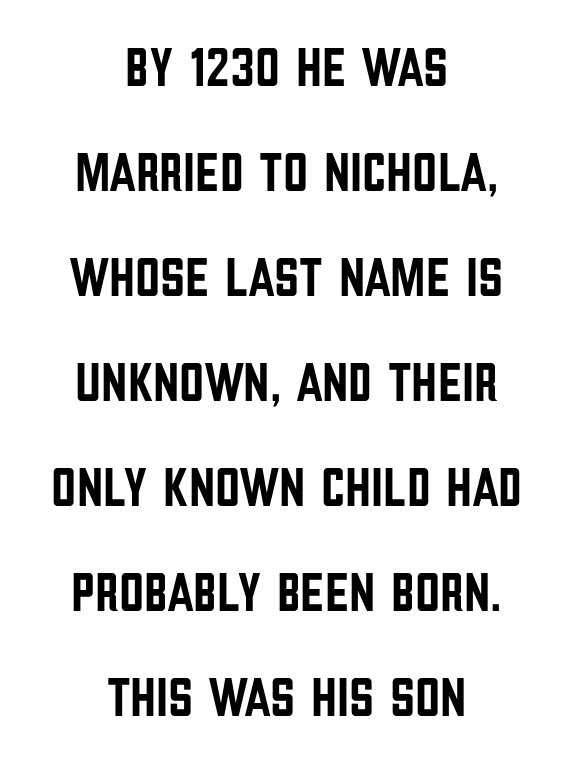
{"serif": "no", "italic": "no", "width": "condensed", "stroke_contrast": "low", "x_height": "large", "monospaced": "no", "underline": "no", "align": "center", "line_spacing": "loose", "line_spacing_ratio": 1.91, "letter_spacing": "normal", "letter_spacing_em": 0.0, "glyph_px": 55}
